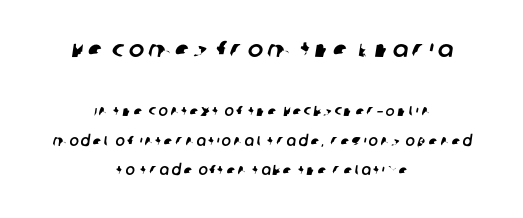
The more generous point size was reserved for the upper chunk. Rule under the text: the space is simply empty. Short and long lines alike share a common midpoint. You could fit nearly another row in the gap between these rows.
